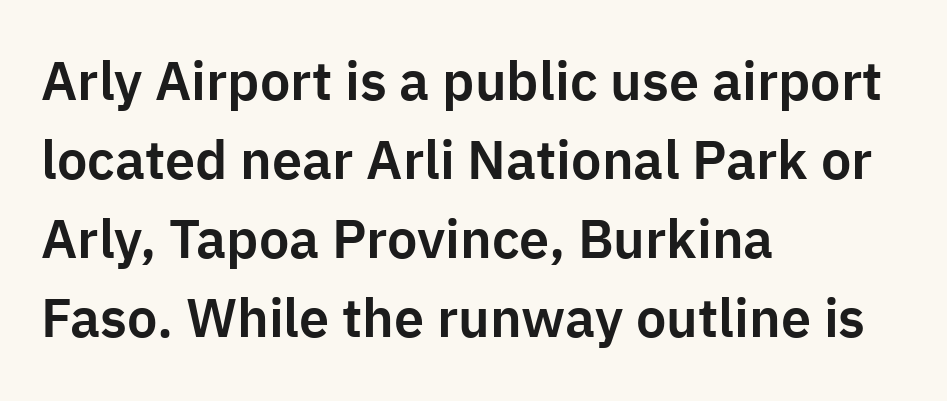
Q: Is the text italic (slanted)? A: No, it is upright.
Q: Is the typeface a serif or a sans-serif typeface? A: Sans-serif.
Q: Is the text underlined? A: No.
Q: How is the paragraph aligned? A: Left-aligned.
Q: Is the spacing between letters normal or unusually wide? A: Normal.
Q: Is the spacing between lines tight, normal or loose? A: Normal.
Q: Width (condensed, normal, or wide)? A: Normal.
Q: Stroke contrast? A: Low.
Q: x-height? A: Medium.
Q: Monospaced? A: No.
